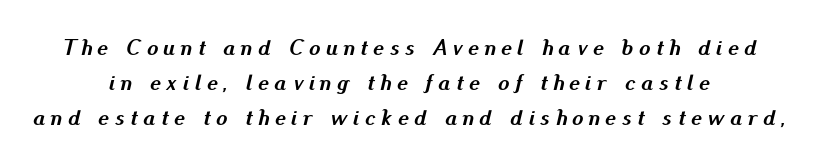
Compared with ordinary roman type, these characters are visibly tilted. The compositor balanced each line on the midline. A full-strength bold gives these letters their thick strokes. Whoever set this chose a conventional vertical rhythm. The tracking reads as deliberately expanded to a designer's eye.
